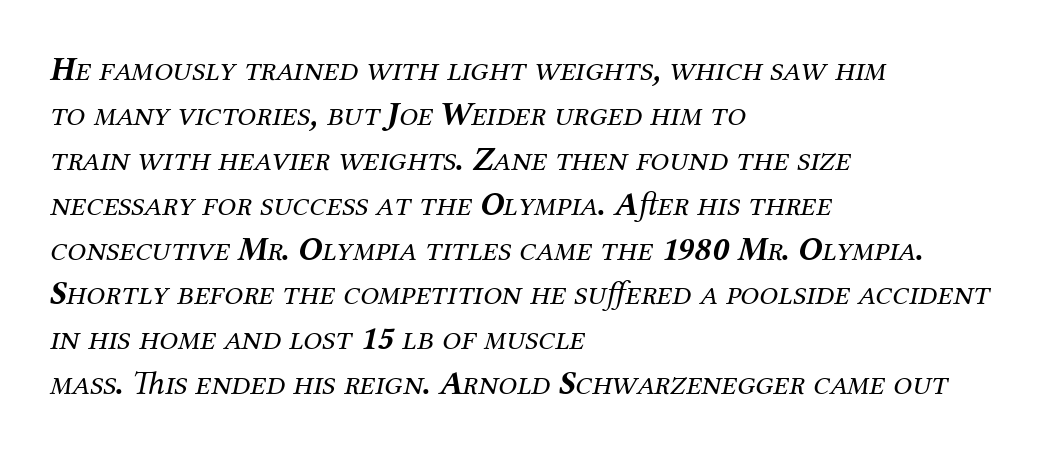
{"serif": "yes", "italic": "yes", "lean": "right", "slant_degrees": 12, "bold": "no", "weight": "regular", "width": "normal", "stroke_contrast": "medium", "x_height": "medium", "monospaced": "no", "underline": "no", "align": "left", "line_spacing": "normal", "line_spacing_ratio": 1.32, "letter_spacing": "normal", "letter_spacing_em": 0.0, "glyph_px": 34}
